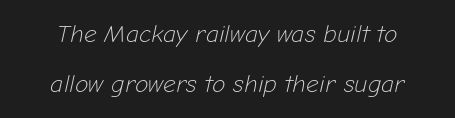
Q: Is the text bold? A: No.
Q: Is the text italic (slanted)? A: Yes, it leans right by about 12 degrees.
Q: Is the text underlined? A: No.
Q: How is the paragraph aligned? A: Centered.
Q: Is the spacing between letters normal or unusually wide? A: Normal.
Q: Is the spacing between lines tight, normal or loose? A: Loose.
